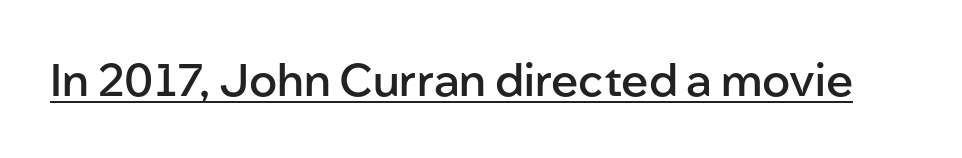
Standard letterfit; no display-style spreading of the glyphs. The rendering uses natural spacing where letterforms have individual widths. A typographer would call this underscored text. In terms of weight, the rendering is demibold, just under bold. Posture: upright roman. The face used here is a sans, in the tradition of grotesques and geometrics.
